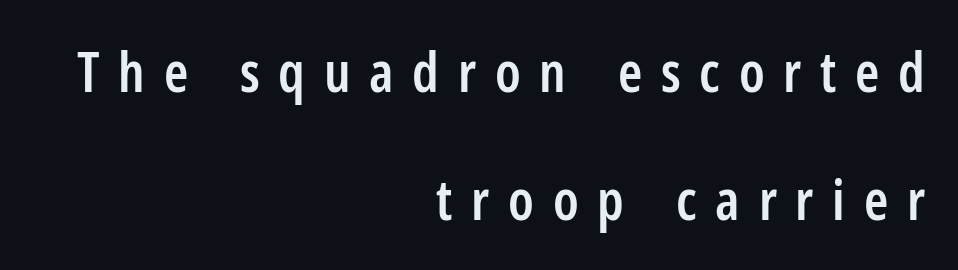
Q: Is the text bold? A: Semi-bold.
Q: Is the text italic (slanted)? A: No, it is upright.
Q: Is the typeface a serif or a sans-serif typeface? A: Sans-serif.
Q: Is the text underlined? A: No.
Q: How is the paragraph aligned? A: Right-aligned.
Q: Is the spacing between letters normal or unusually wide? A: Unusually wide.
Q: Is the spacing between lines tight, normal or loose? A: Loose.
Q: Width (condensed, normal, or wide)? A: Condensed.
Q: Stroke contrast? A: Low.
Q: x-height? A: Medium.
Q: Monospaced? A: No.
